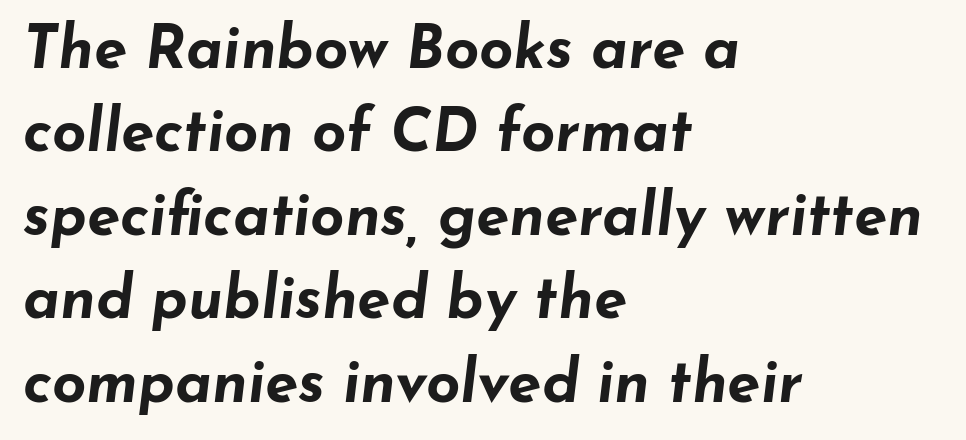
Heavy, bold letterforms. The designer left line spacing at the default. The passage shown is typed in a proportional face where columns would drift. Where is the straight margin? On the left.
